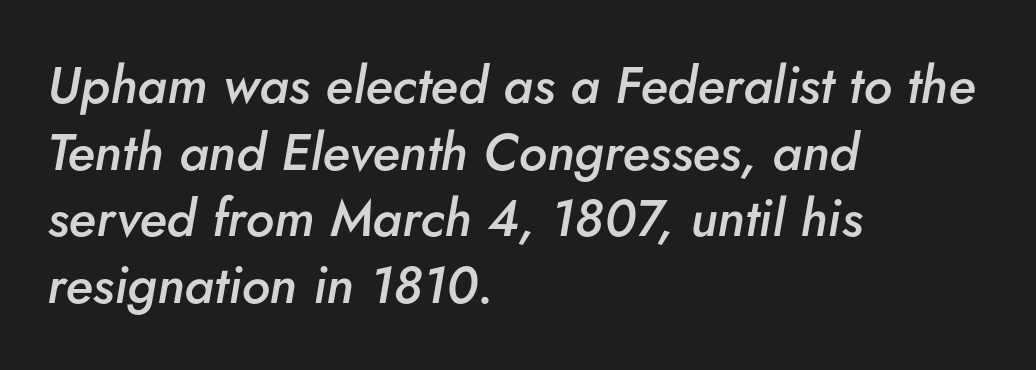
{"italic": "yes", "lean": "right", "slant_degrees": 5, "bold": "semi", "weight": "semibold", "width": "normal", "stroke_contrast": "low", "x_height": "small", "monospaced": "no", "underline": "no", "align": "left", "line_spacing": "normal", "line_spacing_ratio": 1.28, "letter_spacing": "normal", "letter_spacing_em": 0.0, "glyph_px": 52}
